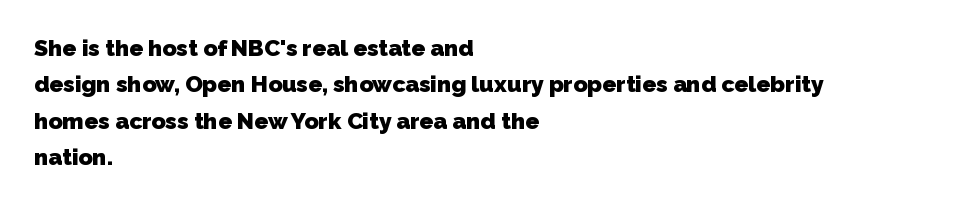
The image shows 23 px bold type; set left-aligned, normal line spacing (1.58x), normal letter spacing, not underlined.
